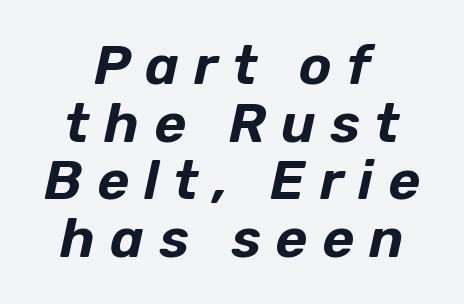
One-word summary of the alignment: center. This sample uses an oblique cut, with every glyph tilted off the vertical. Cramped leading. A typesetter would call this heavily tracked-out type.
